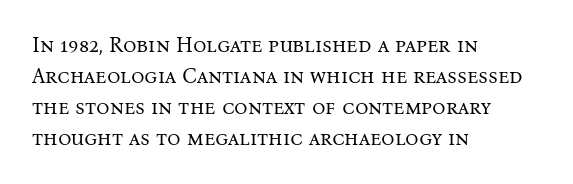
No chunkiness to these letters — they're not bold. The area under the type is left untouched. This rendering uses left alignment, leaving the right contour irregular. The font's upright variant was chosen for this text. Compared with typical body copy, the letter spacing here is the same.
